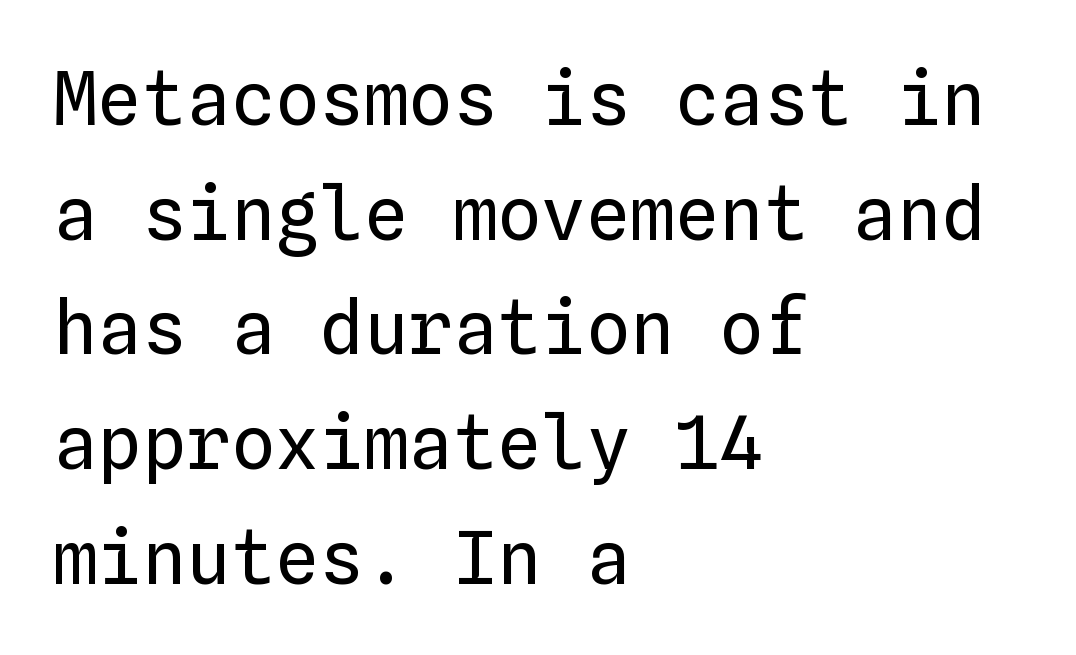
The image shows 74 px regular-weight type, upright, monospaced; set left-aligned, normal line spacing (1.55x), normal letter spacing, not underlined; low stroke contrast and a medium x-height.
